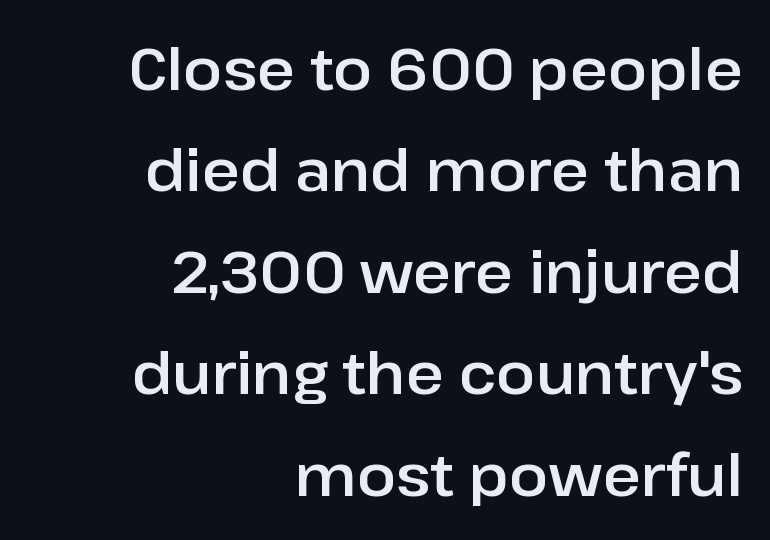
The image shows 58 px sans-serif type, upright; set right-aligned, line spacing 1.75x, normal letter spacing, not underlined; low stroke contrast and a medium x-height.
